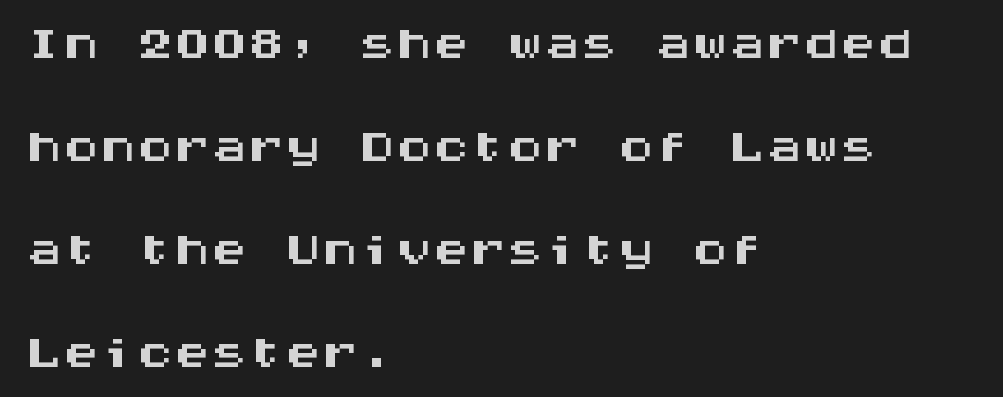
The words here are not underlined. Tall strokes in this sample are plumb rather than angled. What stands out about the letter spacing? Nothing — it is the standard amount. The passage is arranged the way most books set body copy — flush left.
